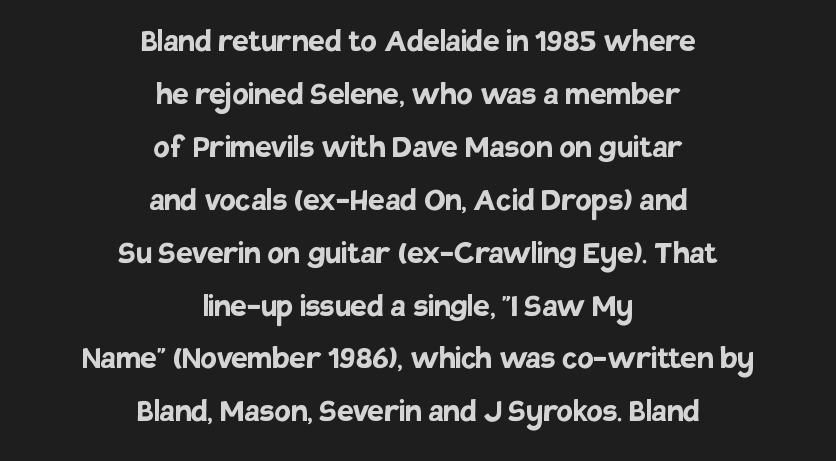
The image shows 37 px semibold sans-serif type, upright; set centered, normal line spacing (1.43x), normal letter spacing, not underlined; low stroke contrast and a large x-height.
